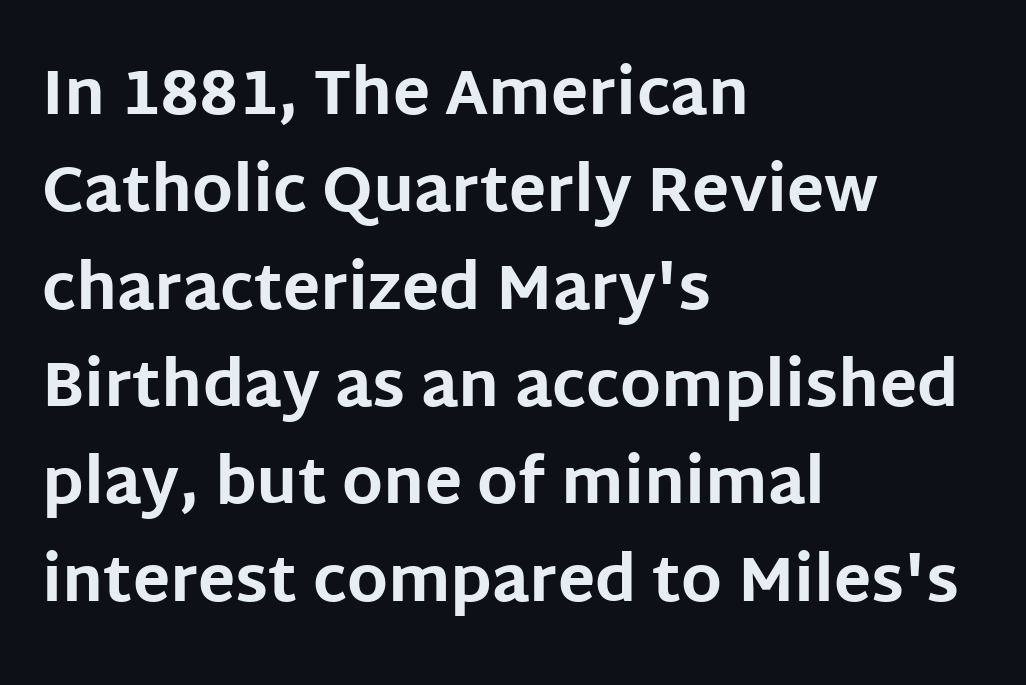
The letterforms sit shoulder to shoulder at normal distance. A clean baseline with only descenders dipping below it. Looks like regular typesetting: each glyph gets only the width it needs. Reading down the block, your eye returns to a fixed left position each line.
